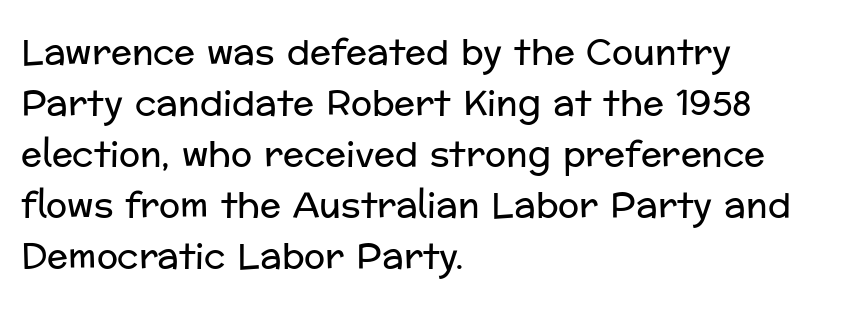
{"serif": "no", "italic": "no", "bold": "no", "weight": "regular", "width": "normal", "stroke_contrast": "low", "x_height": "medium", "monospaced": "no", "underline": "no", "align": "left", "line_spacing": "normal", "line_spacing_ratio": 1.46, "letter_spacing": "normal", "letter_spacing_em": 0.0, "glyph_px": 35}
